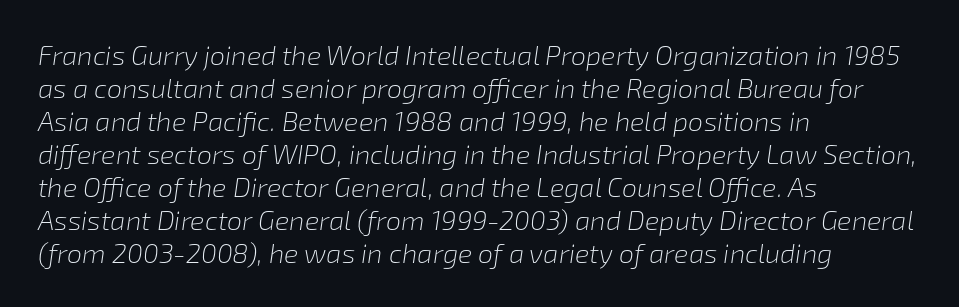
Q: Is the text bold? A: No.
Q: Is the text italic (slanted)? A: Yes, it leans right by about 8 degrees.
Q: Is the text underlined? A: No.
Q: How is the paragraph aligned? A: Left-aligned.
Q: Is the spacing between letters normal or unusually wide? A: Normal.
